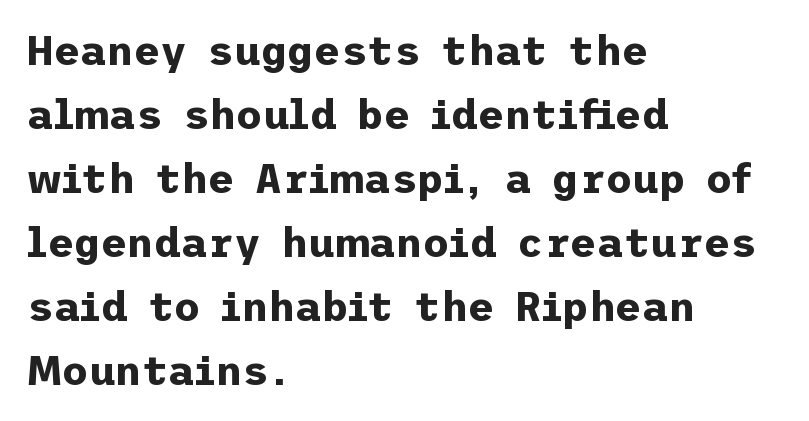
The image shows 41 px bold sans-serif type, upright; set left-aligned, normal line spacing (1.56x), normal letter spacing, not underlined; low stroke contrast and a medium x-height.
